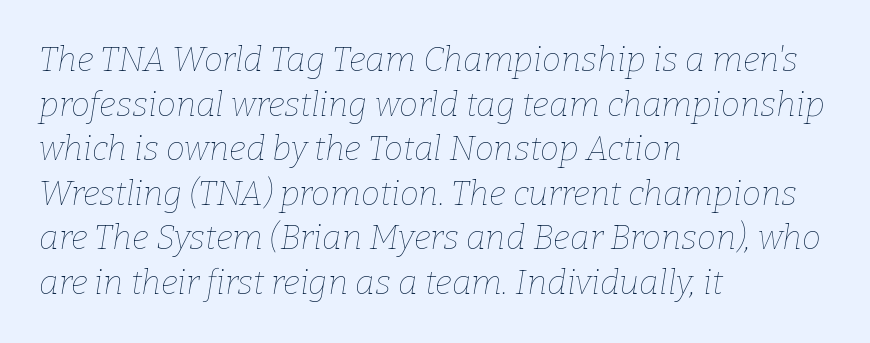
Varying glyph widths throughout — classic text-font behaviour. Rows of type keep a routine distance in the vertical direction. The weight tops out at a normal text grade. The strip under each line holds only bare page. Each line starts at the same left margin while the right side varies.
